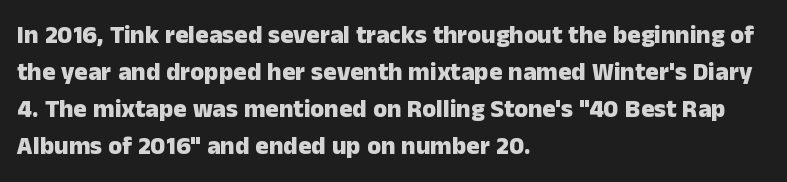
Horizontally, the lines are justified to the leading edge only. These words are printed bold, with thick strokes throughout. These lines sit exactly where default settings would place them. Every character sits straight up, as roman type does. Beneath every word, the page is bare.
